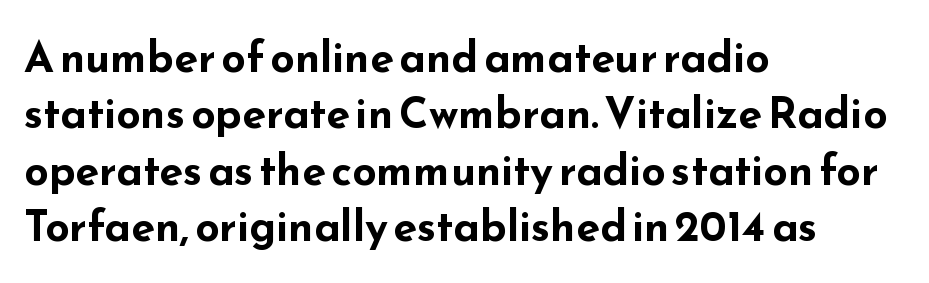
The image shows 43 px bold, wide sans-serif type, upright; set left-aligned, normal line spacing (1.31x), normal letter spacing, not underlined; low stroke contrast and a small x-height.
